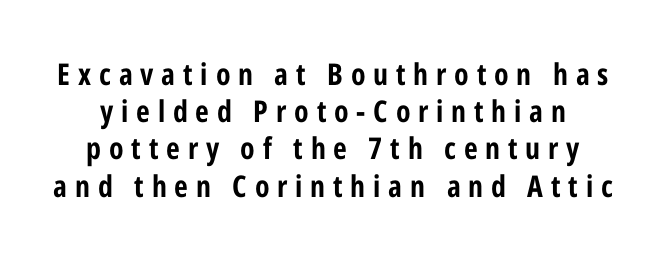
The image shows 30 px bold, condensed sans-serif type, upright; set line spacing 1.24x, unusually wide letter spacing (+0.26 em), not underlined; low stroke contrast and a medium x-height.
